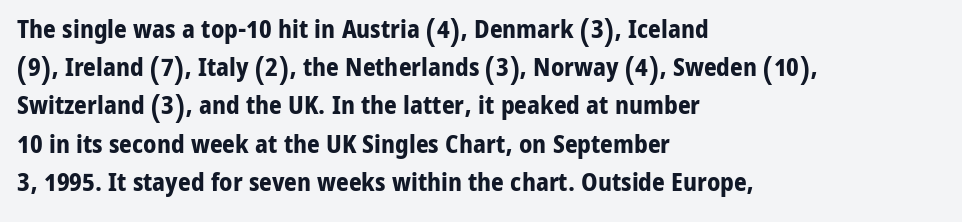
{"italic": "no", "bold": "yes", "underline": "no", "align": "left", "line_spacing": "normal", "line_spacing_ratio": 1.53, "letter_spacing": "normal", "letter_spacing_em": 0.0, "glyph_px": 25}
